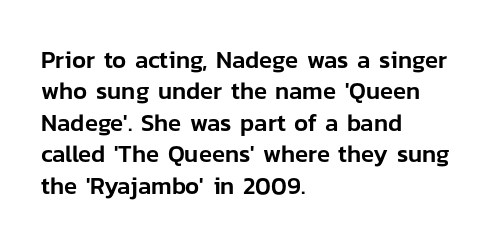
{"italic": "no", "underline": "no", "align": "left", "line_spacing": "normal", "line_spacing_ratio": 1.31, "letter_spacing": "normal", "letter_spacing_em": 0.0, "glyph_px": 24}
